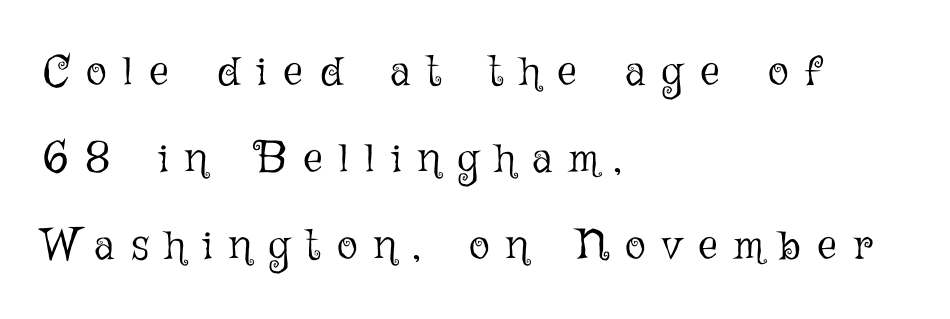
Q: Is the text bold? A: No.
Q: Is the text italic (slanted)? A: No, it is upright.
Q: Is the text underlined? A: No.
Q: How is the paragraph aligned? A: Left-aligned.
Q: Is the spacing between letters normal or unusually wide? A: Unusually wide.
Q: Is the spacing between lines tight, normal or loose? A: Loose.
Q: Width (condensed, normal, or wide)? A: Normal.
Q: Stroke contrast? A: Low.
Q: x-height? A: Medium.
Q: Monospaced? A: No.
